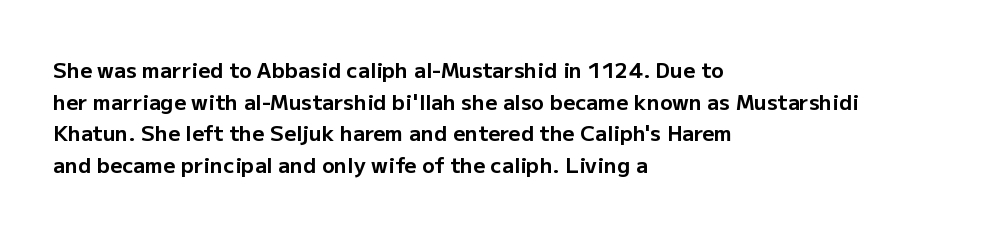
This is roman type, the default non-slanted kind. Observe the ordinary spacing: letters are neighbours, not strangers. The space between consecutive lines is moderate. Leftover space on each line is placed entirely after the last word. The string is rendered with underlining switched off. What weight is shown? A full bold with thick strokes.
